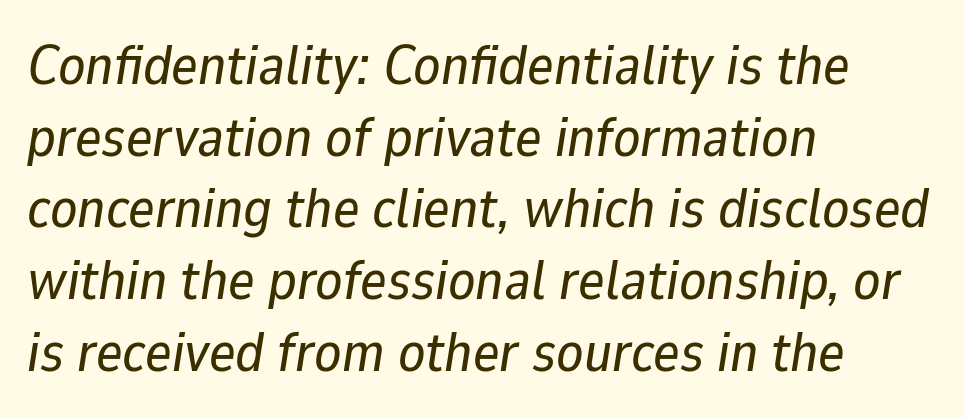
{"italic": "yes", "lean": "right", "slant_degrees": 9, "width": "normal", "stroke_contrast": "low", "x_height": "medium", "monospaced": "no", "underline": "no", "align": "left", "line_spacing": "normal", "line_spacing_ratio": 1.28, "letter_spacing": "normal", "letter_spacing_em": 0.0, "glyph_px": 56}
